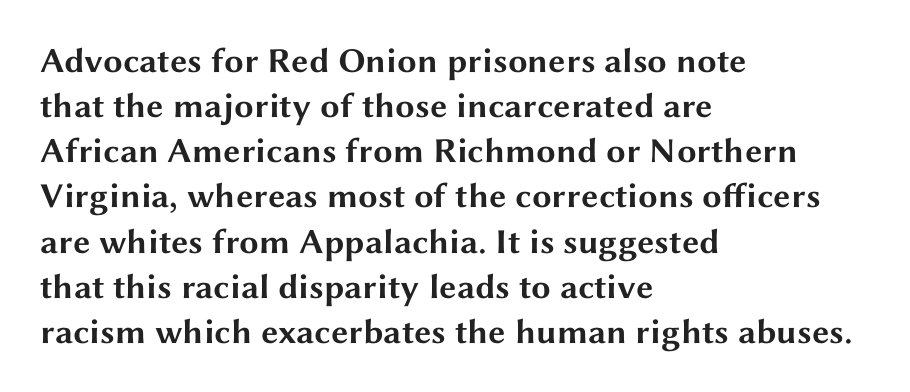
Q: Is the text bold? A: Yes.
Q: Is the text italic (slanted)? A: No, it is upright.
Q: Is the typeface a serif or a sans-serif typeface? A: Sans-serif.
Q: Is the text underlined? A: No.
Q: How is the paragraph aligned? A: Left-aligned.
Q: Is the spacing between letters normal or unusually wide? A: Normal.
Q: Is the spacing between lines tight, normal or loose? A: Normal.
Q: Width (condensed, normal, or wide)? A: Wide.
Q: Stroke contrast? A: Medium.
Q: x-height? A: Medium.
Q: Monospaced? A: No.
